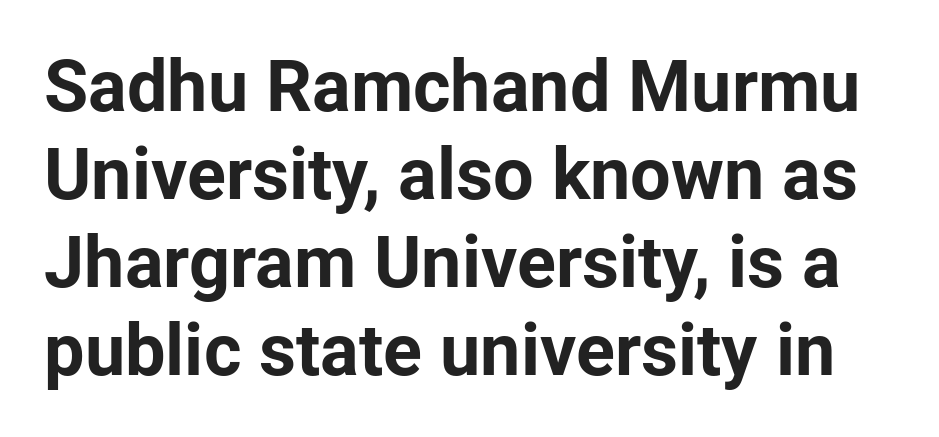
{"serif": "no", "italic": "no", "bold": "yes", "weight": "bold", "width": "normal", "stroke_contrast": "low", "x_height": "medium", "monospaced": "no", "underline": "no", "line_spacing_ratio": 1.22, "letter_spacing": "normal", "letter_spacing_em": 0.0, "glyph_px": 72}
